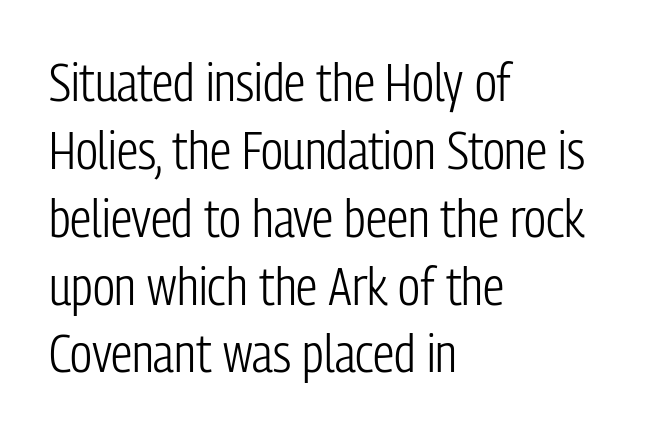
{"serif": "no", "italic": "no", "bold": "no", "weight": "light", "width": "condensed", "stroke_contrast": "low", "x_height": "medium", "monospaced": "no", "underline": "no", "align": "left", "line_spacing": "normal", "line_spacing_ratio": 1.28, "letter_spacing": "normal", "letter_spacing_em": 0.0, "glyph_px": 53}
